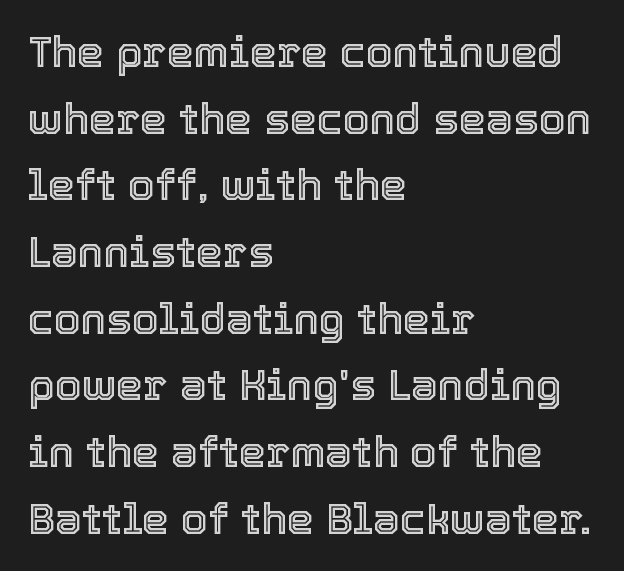
The image shows 43 px text type, upright; set left-aligned, normal line spacing (1.55x), normal letter spacing, not underlined; a medium x-height.
